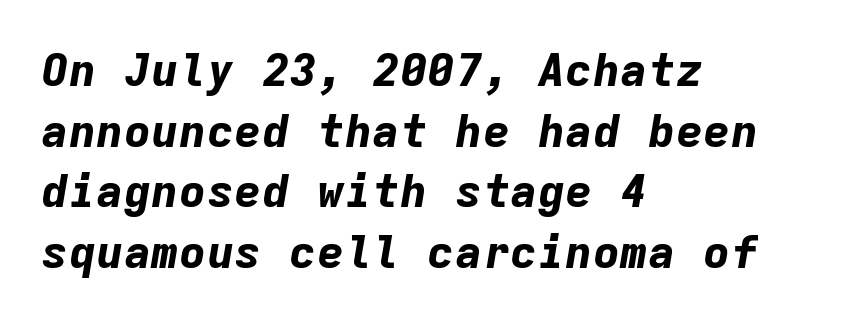
{"italic": "yes", "lean": "right", "slant_degrees": 9, "bold": "yes", "weight": "bold", "width": "normal", "stroke_contrast": "low", "x_height": "medium", "monospaced": "yes", "underline": "no", "align": "left", "line_spacing": "normal", "line_spacing_ratio": 1.32, "letter_spacing": "normal", "letter_spacing_em": 0.0, "glyph_px": 46}
